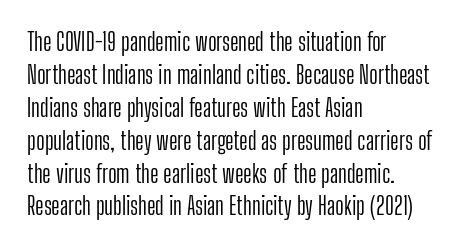
These lines stack with their left ends in a neat column. Letters rest on an invisible, unmarked baseline. The lines sit at an ordinary, default distance from one another. The type sits square on the baseline with zero lean. No letter is thick-stroked: the sample isn't bold. Default kerning and tracking; the words read as compact shapes.
